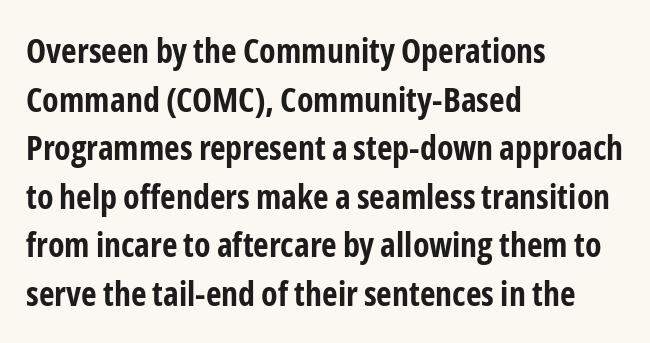
Q: Is the text bold? A: Yes.
Q: Is the text italic (slanted)? A: No, it is upright.
Q: Is the typeface a serif or a sans-serif typeface? A: Sans-serif.
Q: Is the text underlined? A: No.
Q: How is the paragraph aligned? A: Left-aligned.
Q: Is the spacing between letters normal or unusually wide? A: Normal.
Q: Is the spacing between lines tight, normal or loose? A: Normal.
Q: Width (condensed, normal, or wide)? A: Condensed.
Q: Stroke contrast? A: Low.
Q: x-height? A: Medium.
Q: Monospaced? A: No.
